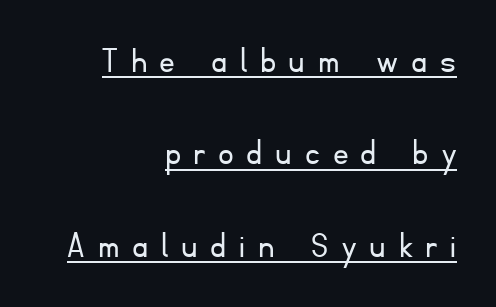
{"serif": "no", "italic": "no", "bold": "no", "weight": "light", "width": "normal", "stroke_contrast": "low", "x_height": "small", "monospaced": "no", "underline": "yes", "align": "right", "line_spacing": "loose", "line_spacing_ratio": 2.37, "letter_spacing": "wide", "letter_spacing_em": 0.33, "glyph_px": 39}
